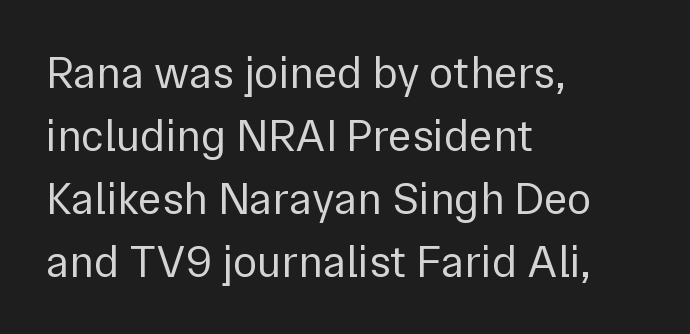
Q: Is the text bold? A: No.
Q: Is the text italic (slanted)? A: No, it is upright.
Q: Is the typeface a serif or a sans-serif typeface? A: Sans-serif.
Q: Is the text underlined? A: No.
Q: How is the paragraph aligned? A: Left-aligned.
Q: Is the spacing between letters normal or unusually wide? A: Normal.
Q: Is the spacing between lines tight, normal or loose? A: Normal.
Q: Width (condensed, normal, or wide)? A: Normal.
Q: Stroke contrast? A: Low.
Q: x-height? A: Medium.
Q: Monospaced? A: No.
